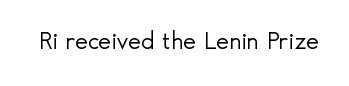
The rendering keeps characters at their native spacing. The font sits on the lighter half of the weight spectrum, regular included. Quick note: underline off. Is there any slant? The stems are plumb.
